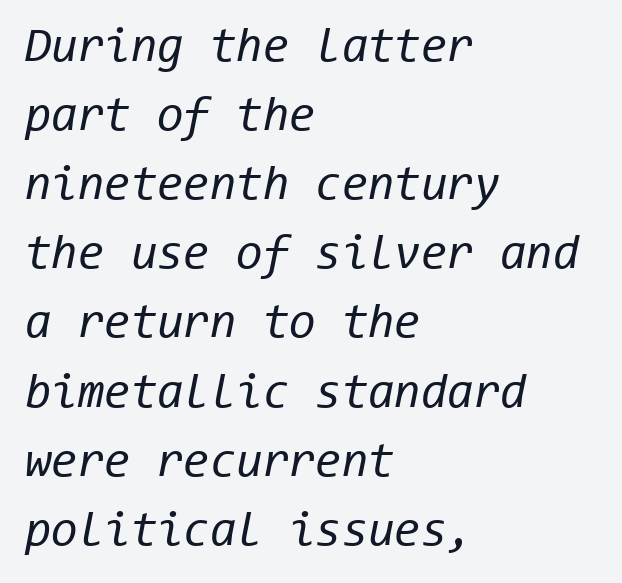
No extra tracking has been applied to these lines. Every character here occupies the same horizontal width, giving the sample a typewriter-like rhythm. Horizontal bands of white between lines are of average thickness. No chunkiness to these letters — they're not bold. The whole block is typeset with a tilt. A clean baseline with only descenders dipping below it.
